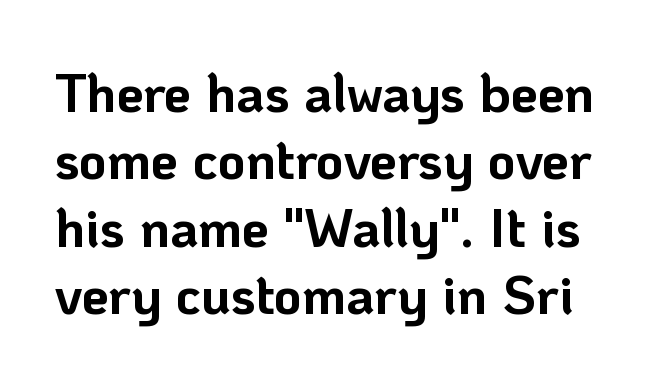
This is sans-serif lettering, the kind often seen on screens and signage. The passage shown is not underscored anywhere. Every letter is thick-stroked: bold, no question. Do the characters align in a grid? No, the font is proportional. Default kerning and tracking; the words read as compact shapes.
